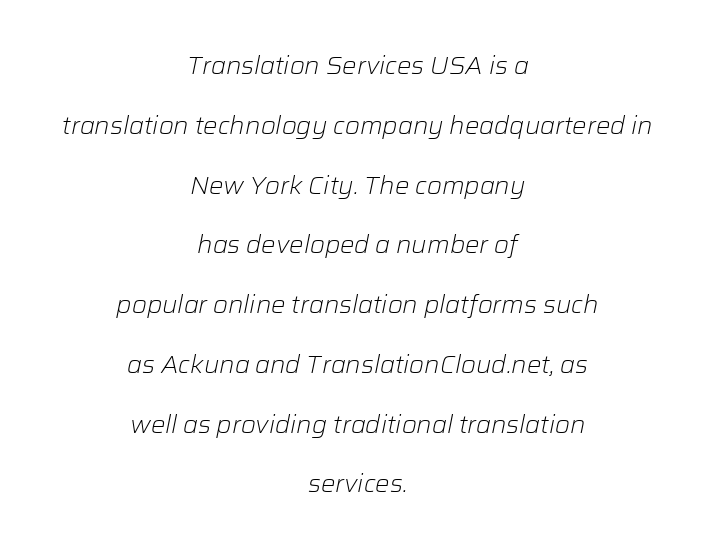
The image shows 24 px text type, italic (leaning right); set centered, loose line spacing (2.49x), normal letter spacing, not underlined.
